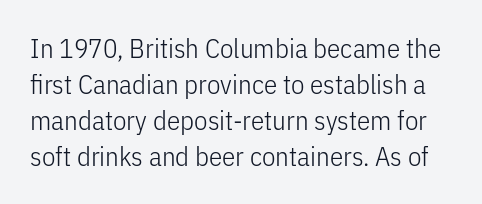
Q: Is the text bold? A: No.
Q: Is the text italic (slanted)? A: No, it is upright.
Q: Is the text underlined? A: No.
Q: Is the spacing between letters normal or unusually wide? A: Normal.
Q: Is the spacing between lines tight, normal or loose? A: Normal.
